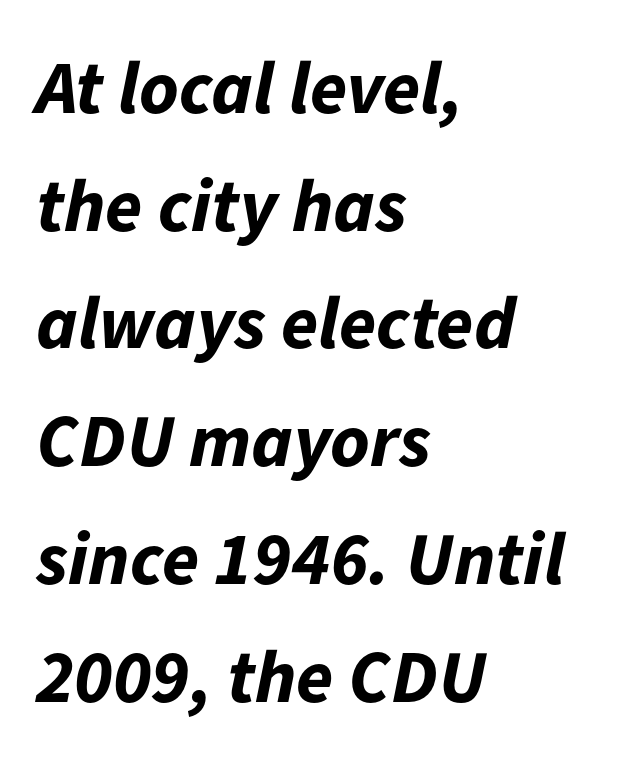
Do the characters align in a grid? No, the font is proportional. The space between consecutive lines is moderate. A clean baseline with only descenders dipping below it. This sample uses plain, unmodified letter spacing. All the whitespace from short lines collects on the right. Pretty heavy lettering here — definitely bold.
